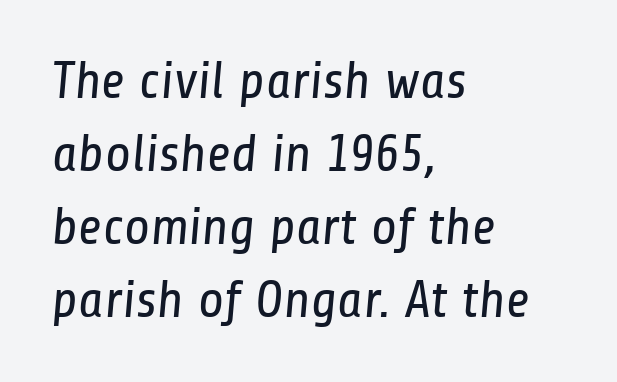
Heft: none added — not bold. Here the designer chose a conventional face with non-uniform glyph widths. The typeface chosen for these lines omits serifs. If you drew a ruler down the left edge, every line would touch it.
